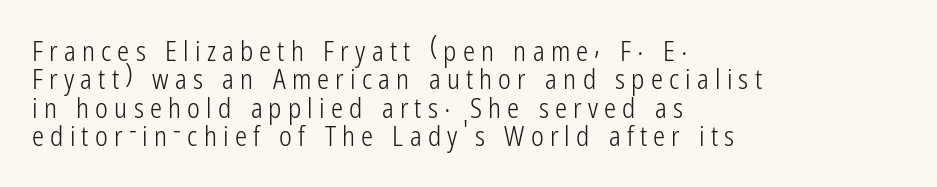
Unlike italic type, these characters show no tilt at all. The passage shown has open, widely tracked lettering throughout. No heavy texture on the line: the type isn't bold. Notice how the passage keeps a crisp vertical edge on the left only.
